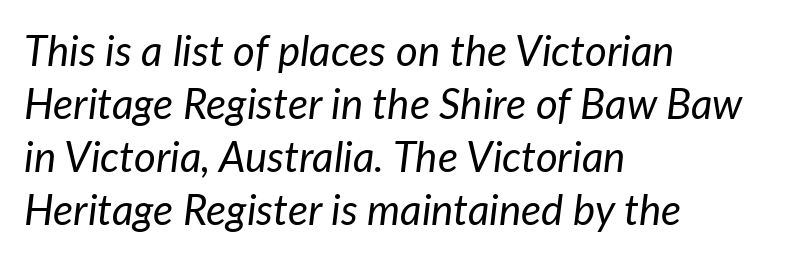
Q: Is the text bold? A: No.
Q: Is the text italic (slanted)? A: Yes, it leans right by about 7 degrees.
Q: Is the text underlined? A: No.
Q: How is the paragraph aligned? A: Left-aligned.
Q: Is the spacing between letters normal or unusually wide? A: Normal.
Q: Is the spacing between lines tight, normal or loose? A: Normal.
Q: Width (condensed, normal, or wide)? A: Normal.
Q: Stroke contrast? A: Low.
Q: x-height? A: Medium.
Q: Monospaced? A: No.
